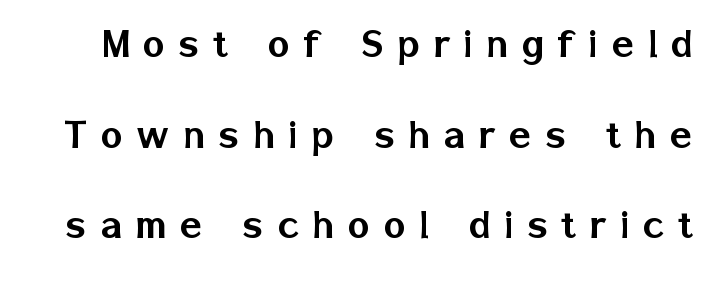
The image shows 46 px sans-serif type, upright; set loose line spacing (1.97x), unusually wide letter spacing (+0.3 em), not underlined; low stroke contrast and a medium x-height.
